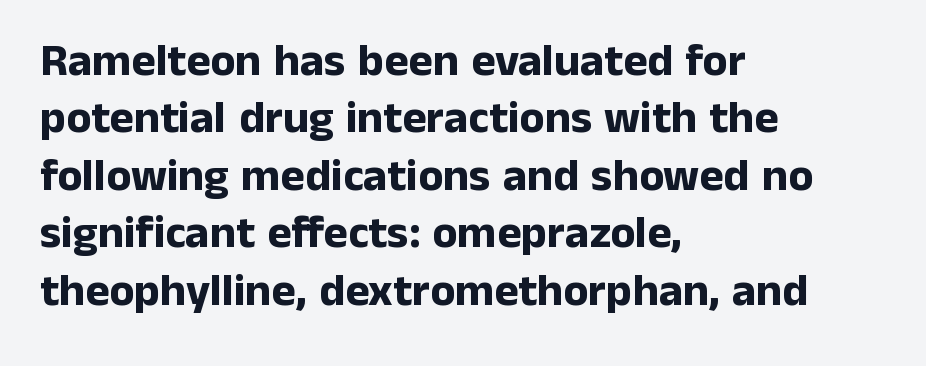
Which margin do the lines hug? The left one — the right edge is uneven. Decoration check: the copy has no underline. The typesetting leans heavy: a genuine bold. Do the characters align in a grid? No, the font is proportional.
